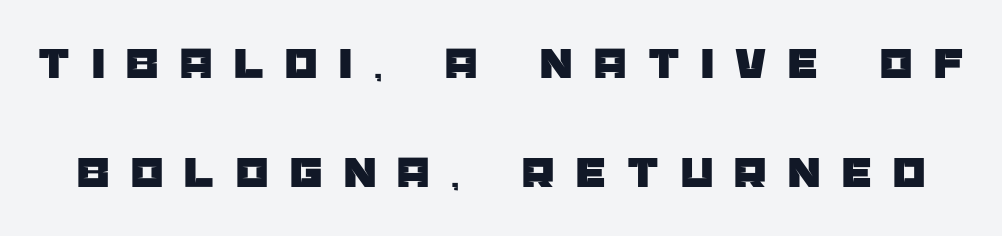
Q: Is the text italic (slanted)? A: No, it is upright.
Q: Is the typeface a serif or a sans-serif typeface? A: Sans-serif.
Q: Is the text underlined? A: No.
Q: Is the spacing between letters normal or unusually wide? A: Unusually wide.
Q: Is the spacing between lines tight, normal or loose? A: Loose.
Q: Width (condensed, normal, or wide)? A: Normal.
Q: Stroke contrast? A: Low.
Q: x-height? A: Large.
Q: Monospaced? A: No.
